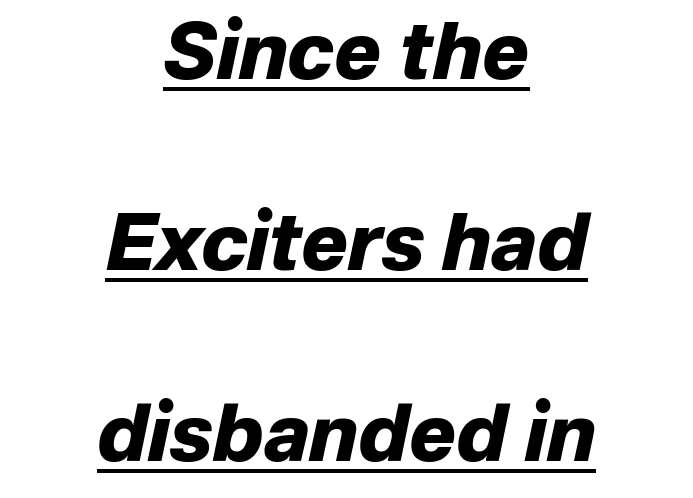
Q: Is the text bold? A: Yes.
Q: Is the text italic (slanted)? A: Yes, it leans right by about 12 degrees.
Q: Is the text underlined? A: Yes.
Q: How is the paragraph aligned? A: Centered.
Q: Is the spacing between letters normal or unusually wide? A: Normal.
Q: Is the spacing between lines tight, normal or loose? A: Loose.
Q: Width (condensed, normal, or wide)? A: Normal.
Q: Stroke contrast? A: Low.
Q: x-height? A: Medium.
Q: Monospaced? A: No.
